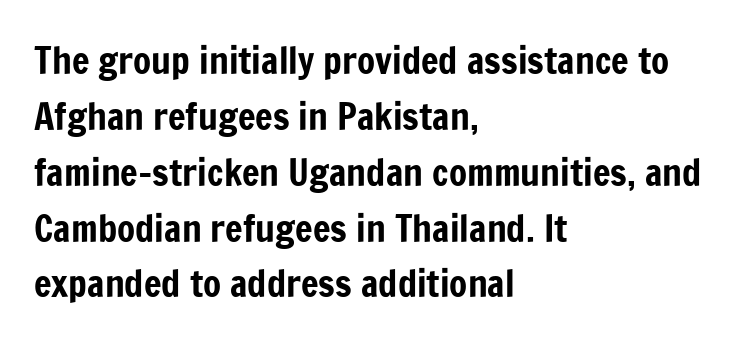
If you drew a line through each stem, it would be perfectly vertical. The space beneath each line is pristine and unruled. The rag falls on the right side of this text block. The passage shown is typed in a proportional face where columns would drift. Words appear dense and cohesive because spacing is normal. You can tell from the bare stems that sans-serif type was used.
